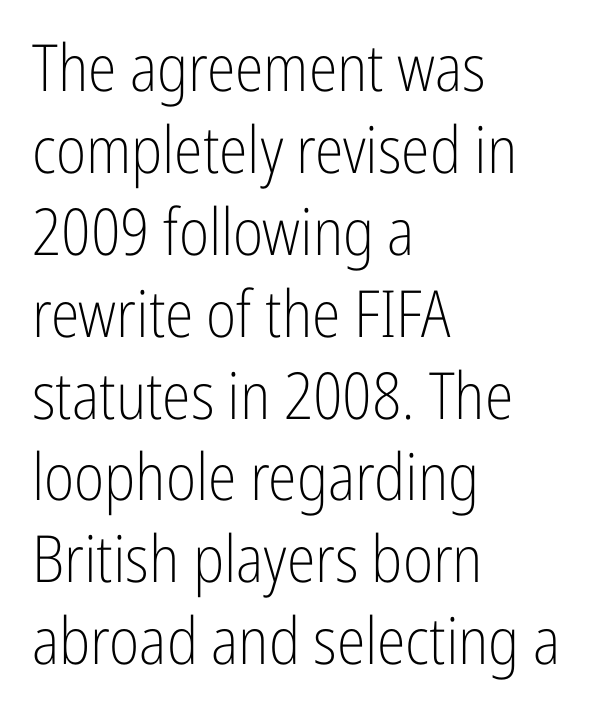
{"serif": "no", "italic": "no", "bold": "no", "weight": "light", "width": "condensed", "stroke_contrast": "low", "x_height": "medium", "monospaced": "no", "underline": "no", "align": "left", "line_spacing": "normal", "line_spacing_ratio": 1.26, "letter_spacing": "normal", "letter_spacing_em": 0.0, "glyph_px": 65}
